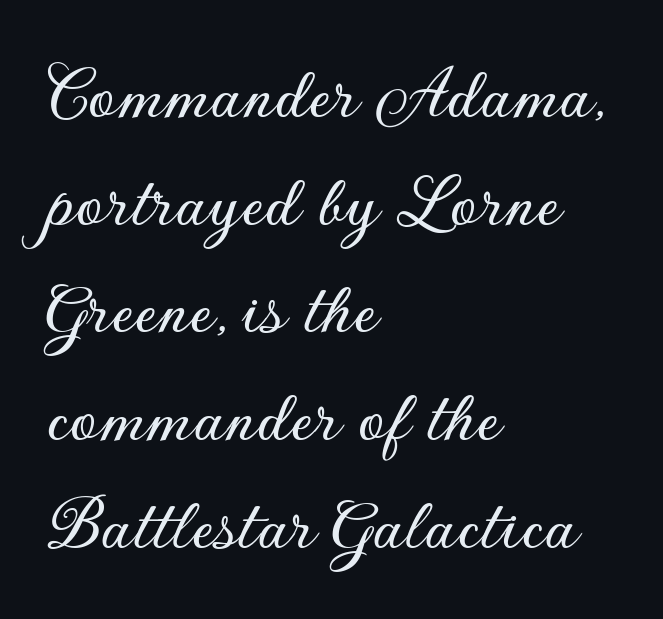
The image shows 78 px sans-serif type; set left-aligned, normal line spacing (1.38x), normal letter spacing, not underlined; low stroke contrast and a small x-height.
